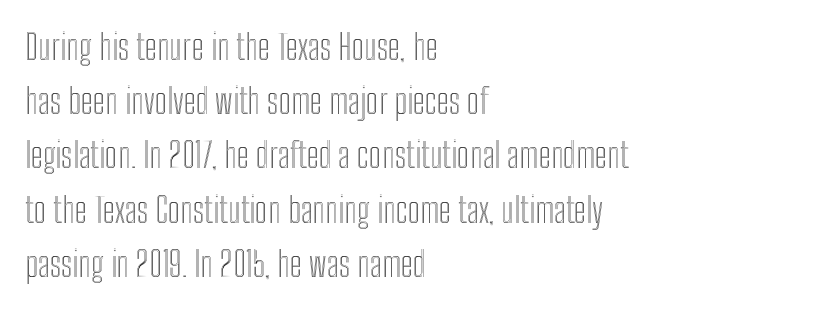
The image shows 35 px condensed type, upright; set left-aligned, normal line spacing (1.55x), normal letter spacing, not underlined; a medium x-height.
